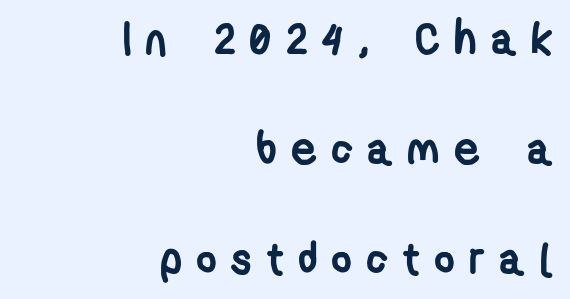
Baseline-to-baseline distance is far greater than the letter height. Note: no serifs on the glyphs. Here the glyphs are tracked loosely, breaking word shapes into spaced letters. Emphasis by weight is at full strength: bold. Right-aligned paragraph, ragged on the left. Nobody drew a line under any word here.
